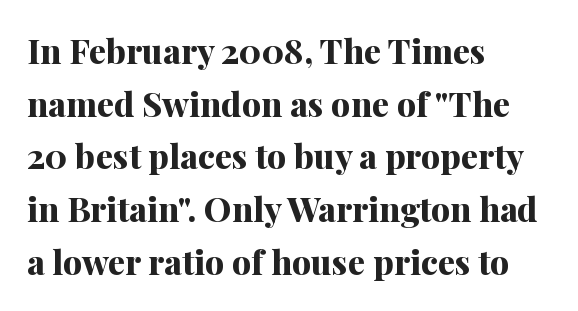
Clear beneath every line of the passage. Note the varied advance widths — an 'i' is clearly narrower than an 'm'. What stands out about the letter spacing? Nothing — it is the standard amount. Line starts are locked; line ends wander. The lettering stays uniformly vertical, giving the passage a roman look.
